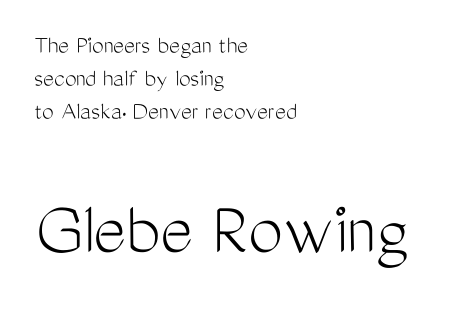
The image shows 78 px light, condensed sans-serif type, upright; set left-aligned, normal line spacing (1.26x), normal letter spacing, not underlined; the second (bottom) block is 3.0x larger; medium stroke contrast and a medium x-height.
